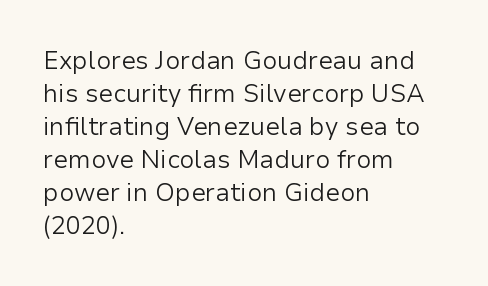
The setting favours the left margin, as ordinary paragraphs usually do. The letters stand upright; this is a roman face. Does the leading feel generous? No, just average. The passage shown has conventional tracking throughout. Each stroke keeps to a modest, everyday thickness or less.
